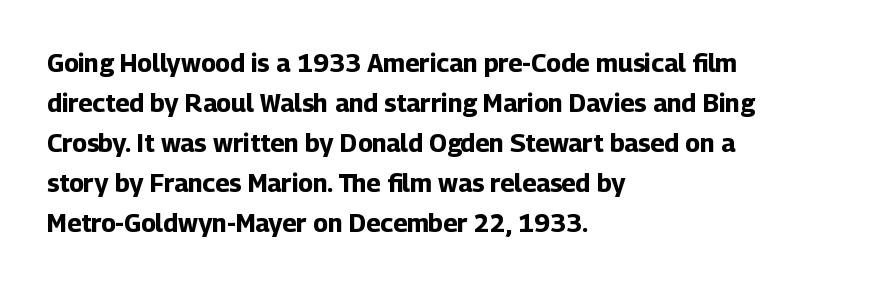
Tracking value appears to be zero — textbook default spacing. The text block is weighted toward the left margin, trailing off unevenly rightward. Posture: straight, roman, zero tilt. Regarding leading, the lines here are spaced in the standard way. Honestly, there is no underline to notice here at all. Thick stems and heavy bowls — unmistakably bold.
